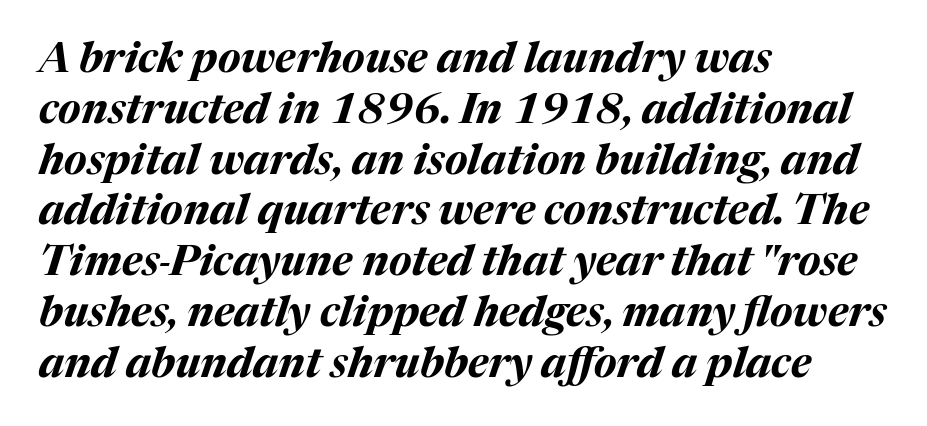
The specimen omits any rule beneath the text block's lines. There's an unmistakable incline to the writing here. A typesetter would call this proportional, since set widths differ per character. The face used here has the dense, thick strokes of a bold.
